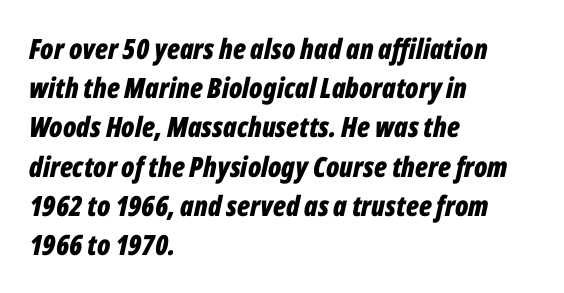
Q: Is the text bold? A: Yes.
Q: Is the text italic (slanted)? A: Yes, it leans right by about 12 degrees.
Q: Is the text underlined? A: No.
Q: How is the paragraph aligned? A: Left-aligned.
Q: Is the spacing between letters normal or unusually wide? A: Normal.
Q: Is the spacing between lines tight, normal or loose? A: Normal.
Q: Width (condensed, normal, or wide)? A: Condensed.
Q: Stroke contrast? A: Low.
Q: x-height? A: Medium.
Q: Monospaced? A: No.
